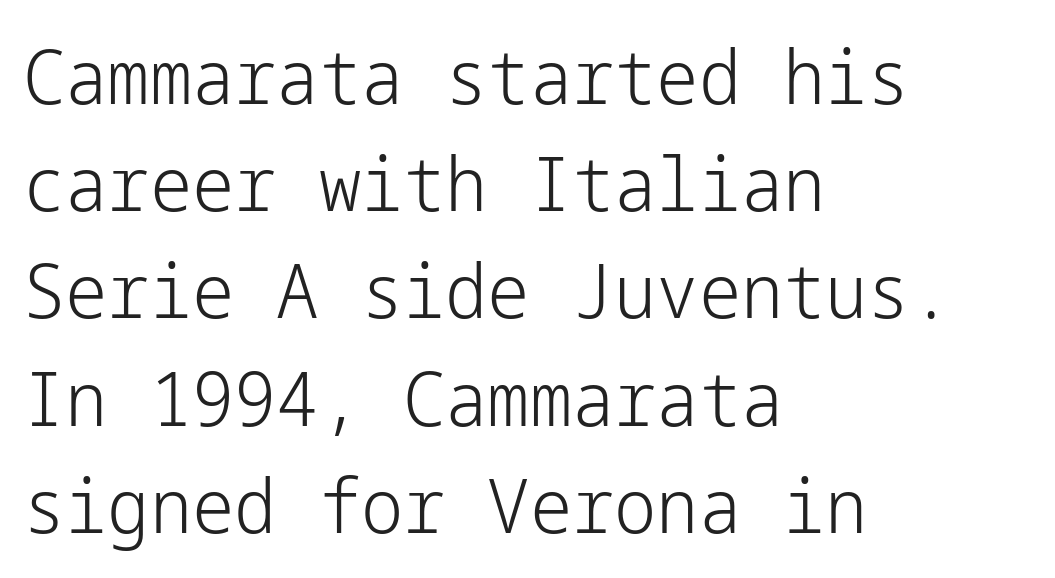
The image shows 75 px light sans-serif type, upright; set left-aligned, normal line spacing (1.43x), normal letter spacing, not underlined; low stroke contrast and a medium x-height.
